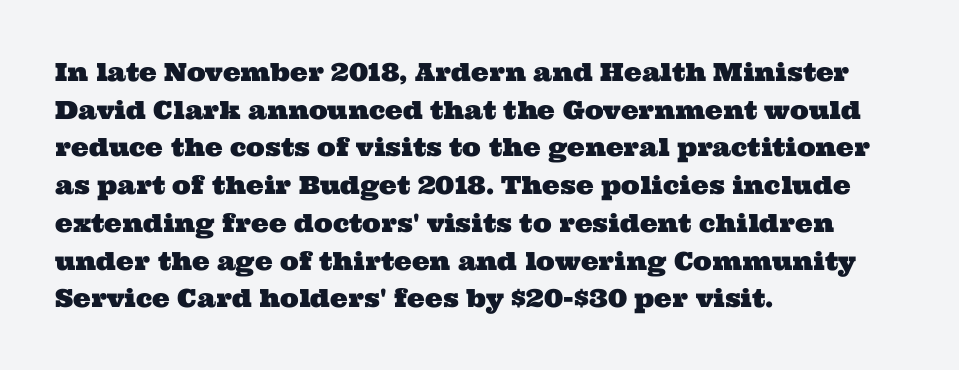
The image shows 25 px text type; set left-aligned, normal line spacing (1.51x), normal letter spacing, not underlined.
